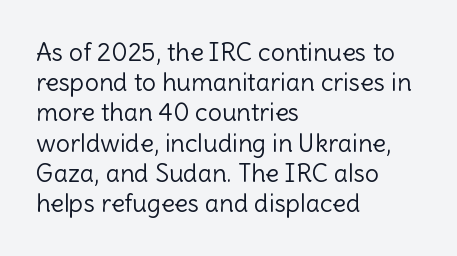
Q: Is the text bold? A: No.
Q: Is the text italic (slanted)? A: No, it is upright.
Q: Is the text underlined? A: No.
Q: How is the paragraph aligned? A: Left-aligned.
Q: Is the spacing between letters normal or unusually wide? A: Normal.
